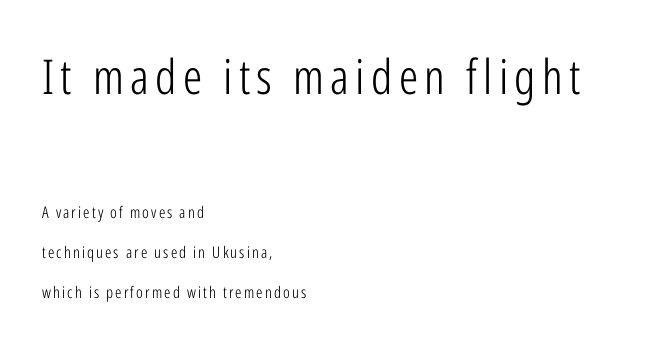
Q: Is the text bold? A: No.
Q: Is the text italic (slanted)? A: No, it is upright.
Q: Is the typeface a serif or a sans-serif typeface? A: Sans-serif.
Q: Is the text underlined? A: No.
Q: How is the paragraph aligned? A: Left-aligned.
Q: Is the spacing between lines tight, normal or loose? A: Loose.
Q: Which block of text is set in a larger size, the first (top) or the second (bottom)? A: The first (top) one.
Q: Width (condensed, normal, or wide)? A: Condensed.
Q: Stroke contrast? A: Low.
Q: x-height? A: Medium.
Q: Monospaced? A: No.
